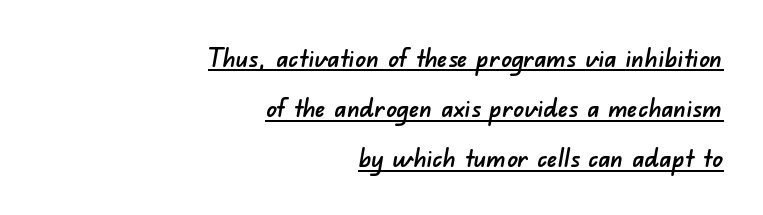
{"underline": "yes", "align": "right", "line_spacing": "loose", "line_spacing_ratio": 1.93, "letter_spacing": "normal", "letter_spacing_em": 0.0, "glyph_px": 26}
